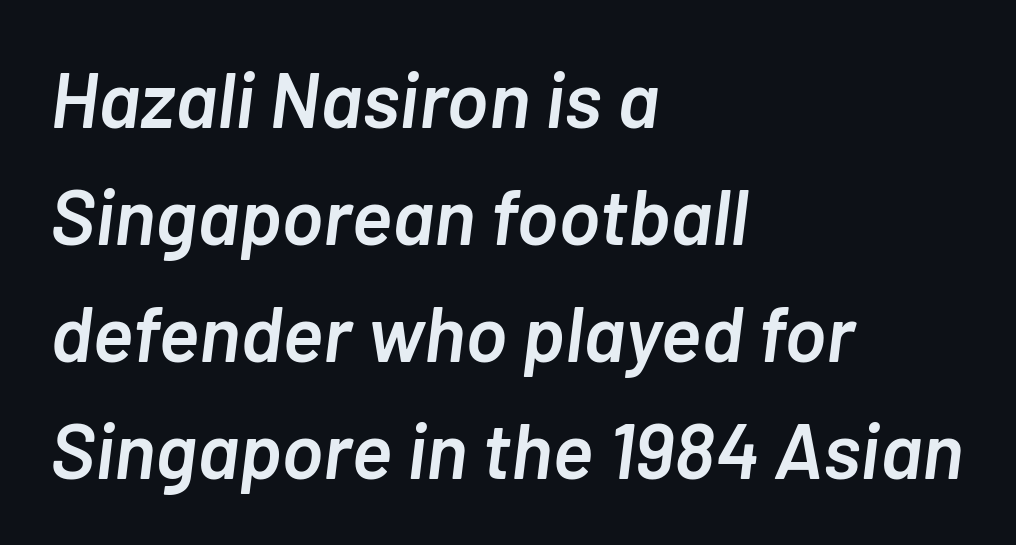
The image shows 78 px semibold type, italic (leaning right); set left-aligned, normal line spacing (1.5x), normal letter spacing, not underlined; low stroke contrast and a medium x-height.
